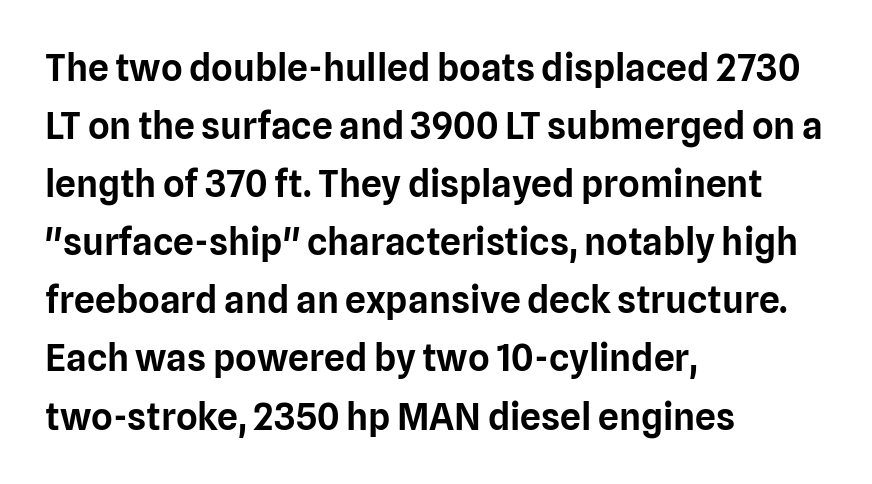
Students, observe: this is what conventionally led text looks like. Regarding serifs, this sample does without them. Each line starts at the same left margin while the right side varies. Just letters on the line, the space beneath them empty.
